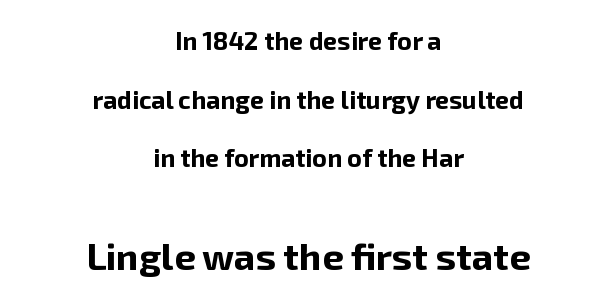
The image shows 38 px bold sans-serif type, upright; set centered, loose line spacing (2.35x), normal letter spacing, not underlined; the second (bottom) block is 1.52x larger; low stroke contrast and a medium x-height.
